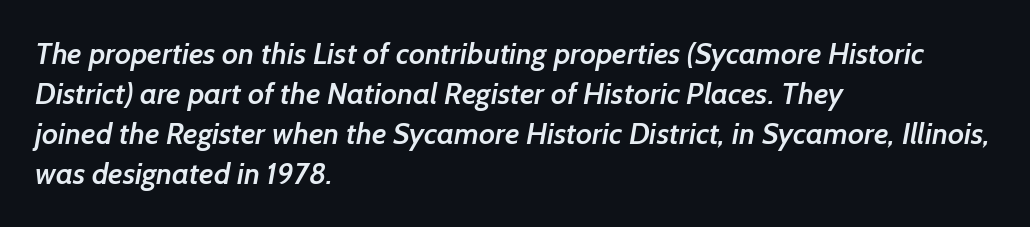
{"serif": "no", "bold": "semi", "weight": "semibold", "width": "normal", "stroke_contrast": "low", "x_height": "medium", "monospaced": "no", "underline": "no", "align": "left", "line_spacing": "normal", "line_spacing_ratio": 1.33, "letter_spacing": "normal", "letter_spacing_em": 0.0, "glyph_px": 30}
